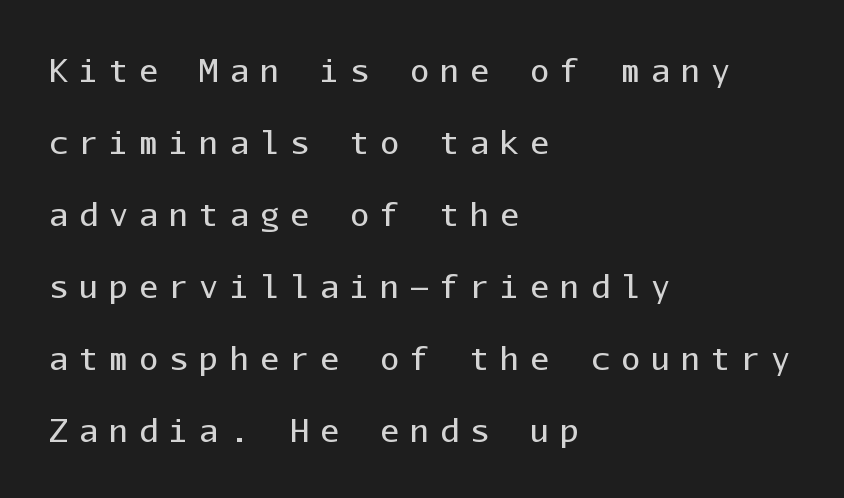
Typographically, this falls in the sans-serif category. Loosely led — the rows are spread out. The rendering uses typewriter-style spacing with identical character cells. The area under the type is left untouched. In CSS terms this would be text-align: left.
